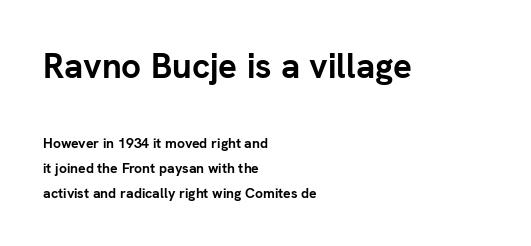
The image shows 35 px semibold sans-serif type, upright; set left-aligned, line spacing 1.79x, normal letter spacing, not underlined; the first (top) block is 2.5x larger; low stroke contrast and a medium x-height.
